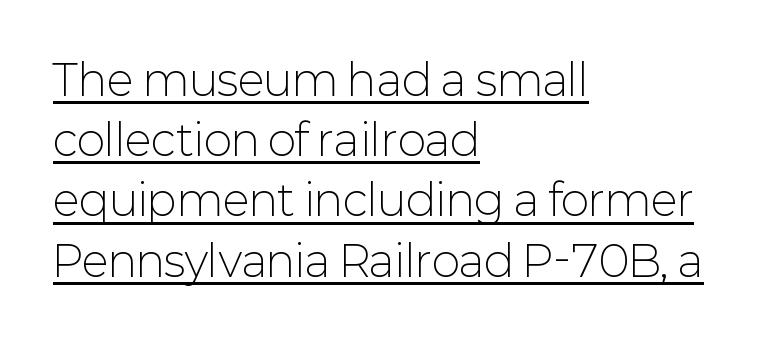
Q: Is the text bold? A: No.
Q: Is the text italic (slanted)? A: No, it is upright.
Q: Is the typeface a serif or a sans-serif typeface? A: Sans-serif.
Q: Is the text underlined? A: Yes.
Q: How is the paragraph aligned? A: Left-aligned.
Q: Is the spacing between letters normal or unusually wide? A: Normal.
Q: Is the spacing between lines tight, normal or loose? A: Normal.
Q: Width (condensed, normal, or wide)? A: Normal.
Q: Stroke contrast? A: Low.
Q: x-height? A: Medium.
Q: Monospaced? A: No.
